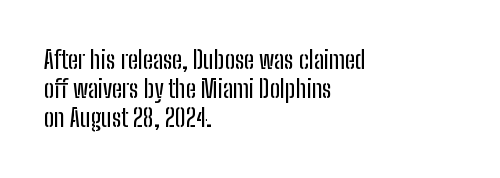
Between one letter and the next there's only the usual sliver of space. Left-aligned paragraph, ragged on the right. Bare-footed words on every line. You can tell it's not italic because the verticals are truly vertical.
